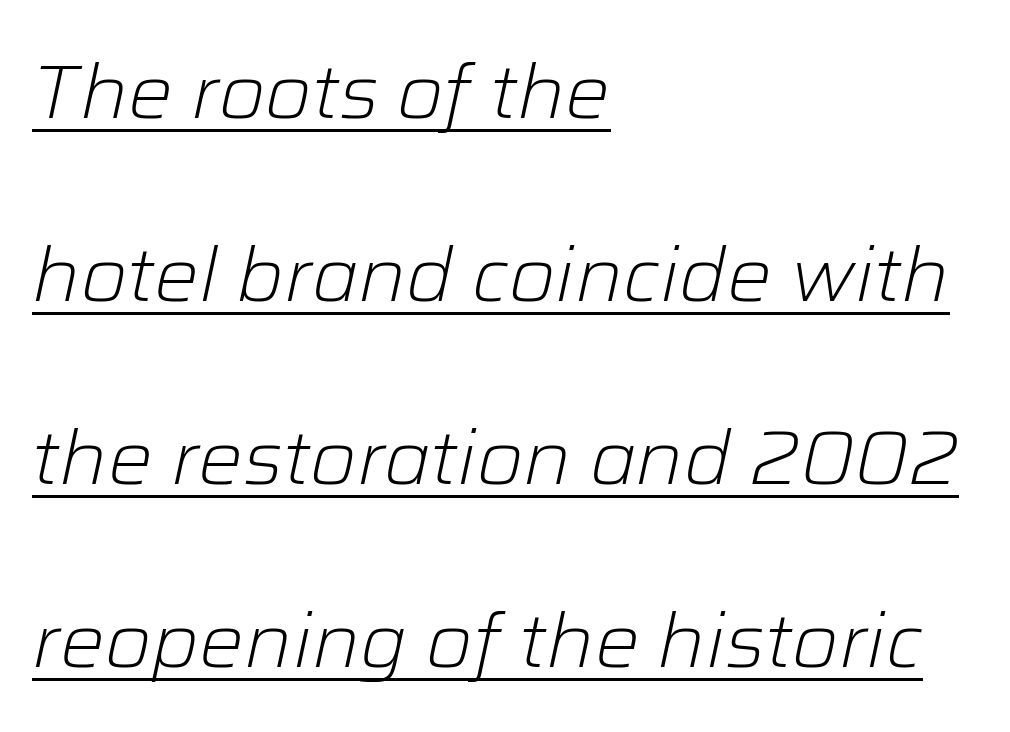
{"italic": "yes", "lean": "right", "slant_degrees": 12, "bold": "no", "weight": "light", "width": "normal", "stroke_contrast": "low", "x_height": "medium", "monospaced": "no", "underline": "yes", "align": "left", "line_spacing": "loose", "line_spacing_ratio": 2.44, "letter_spacing": "normal", "letter_spacing_em": 0.0, "glyph_px": 75}
